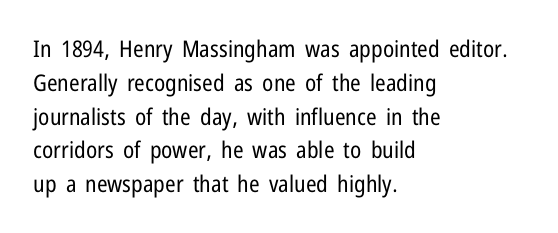
The image shows 23 px text type, upright; set left-aligned, normal line spacing (1.47x), normal letter spacing, not underlined.
